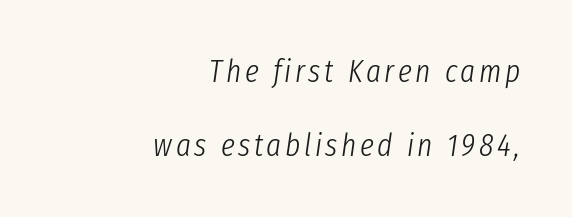
{"italic": "yes", "lean": "right", "slant_degrees": 8, "bold": "no", "weight": "light", "width": "condensed", "stroke_contrast": "low", "x_height": "medium", "monospaced": "no", "underline": "no", "align": "right", "line_spacing": "loose", "line_spacing_ratio": 2.31, "glyph_px": 32}
